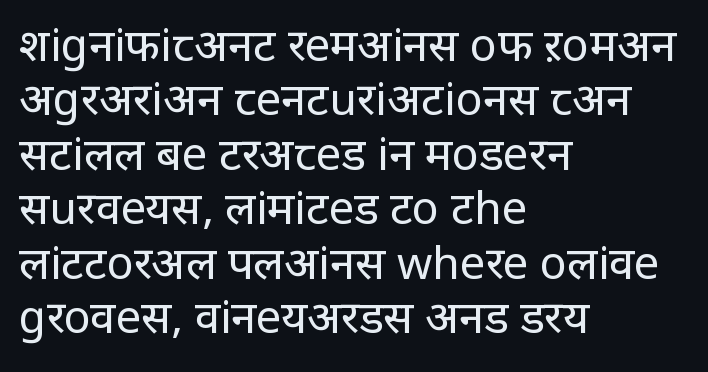
The image shows 45 px regular-weight sans-serif type, upright; set left-aligned, line spacing 1.21x, normal letter spacing, not underlined; low stroke contrast and a large x-height.
